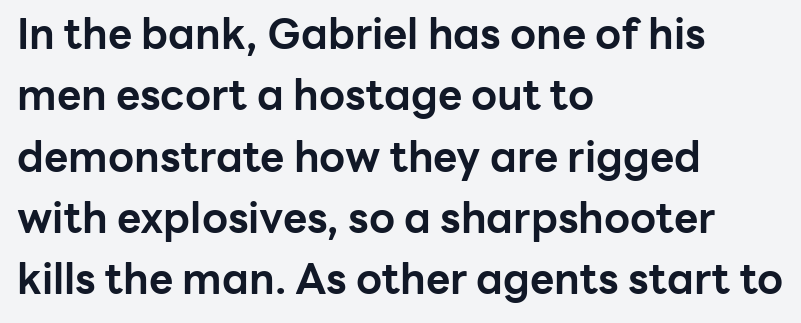
{"serif": "no", "italic": "no", "bold": "yes", "weight": "bold", "width": "normal", "stroke_contrast": "low", "x_height": "medium", "monospaced": "no", "underline": "no", "align": "left", "line_spacing": "normal", "line_spacing_ratio": 1.46, "letter_spacing": "normal", "letter_spacing_em": 0.0, "glyph_px": 42}
